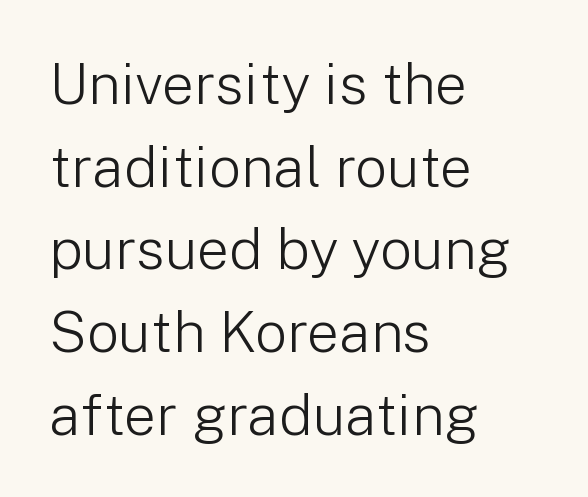
{"serif": "no", "italic": "no", "bold": "no", "weight": "light", "width": "normal", "stroke_contrast": "low", "x_height": "medium", "monospaced": "no", "underline": "no", "align": "left", "line_spacing": "normal", "line_spacing_ratio": 1.45, "letter_spacing": "normal", "letter_spacing_em": 0.0, "glyph_px": 57}
